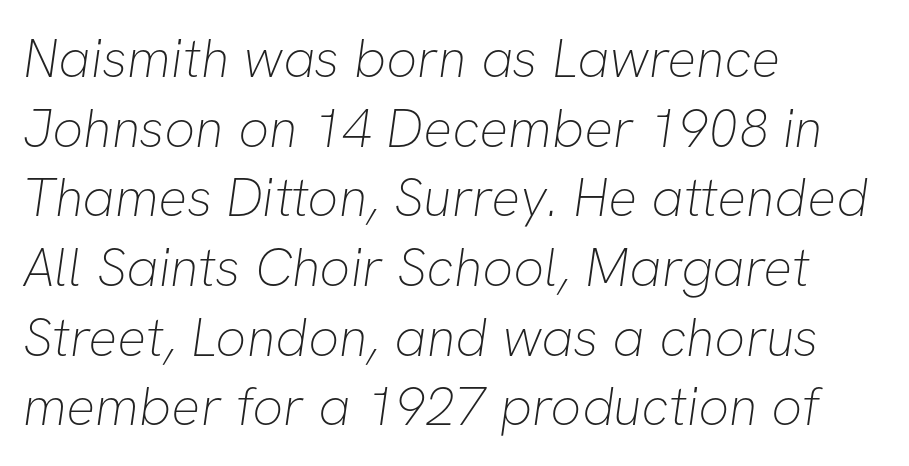
In CSS terms this would be text-align: left. The passage shown is typeset with a sans-serif family. Honestly, the letter spacing is just normal — you wouldn't notice it. Spacing verdict: proportional, widths tailored to each character. Compared with typical paragraphs, the rows here are spaced about the same. Letters rest on an invisible, unmarked baseline.
